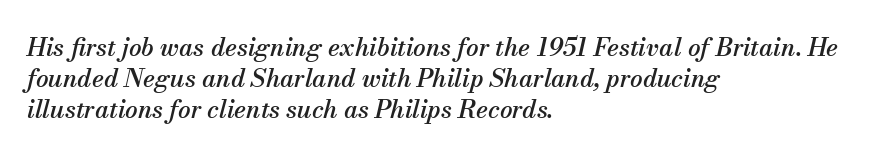
The image shows 25 px text type, italic (leaning right); set left-aligned, normal line spacing (1.25x), normal letter spacing, not underlined.
